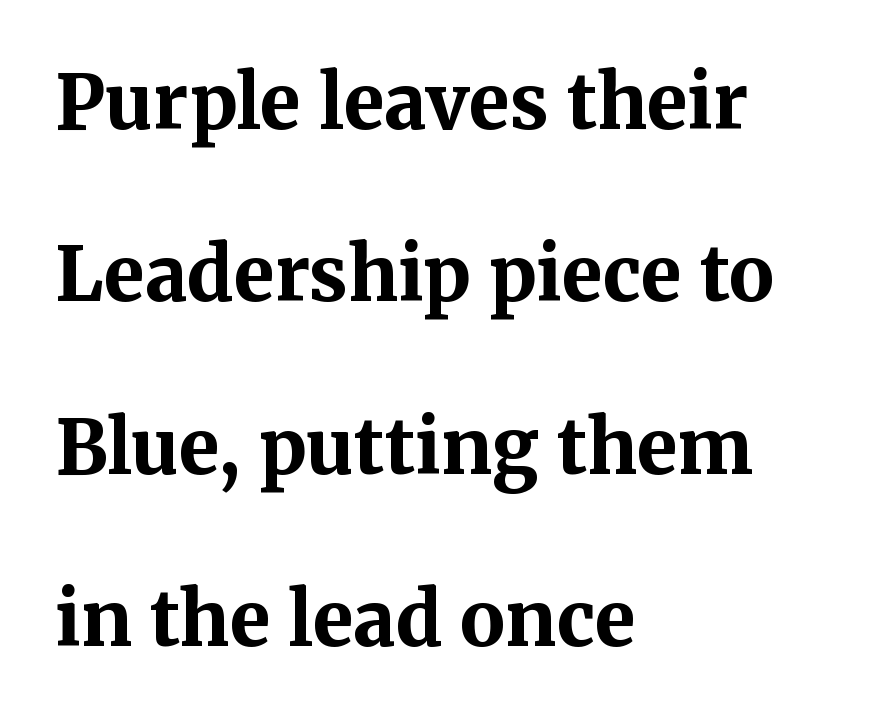
Q: Is the text bold? A: Yes.
Q: Is the text italic (slanted)? A: No, it is upright.
Q: Is the typeface a serif or a sans-serif typeface? A: Serif.
Q: Is the text underlined? A: No.
Q: How is the paragraph aligned? A: Left-aligned.
Q: Is the spacing between letters normal or unusually wide? A: Normal.
Q: Is the spacing between lines tight, normal or loose? A: Loose.
Q: Width (condensed, normal, or wide)? A: Normal.
Q: Stroke contrast? A: Medium.
Q: x-height? A: Medium.
Q: Monospaced? A: No.
